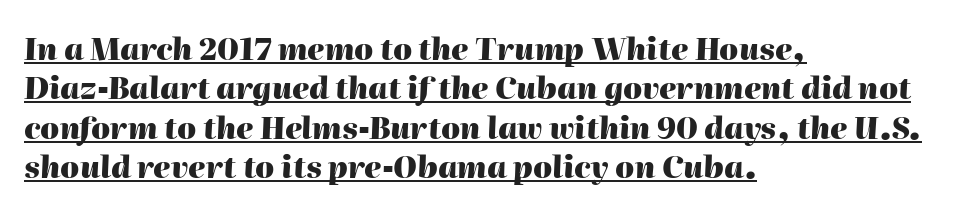
{"italic": "yes", "lean": "right", "slant_degrees": 2, "bold": "yes", "weight": "heavy", "width": "normal", "stroke_contrast": "high", "x_height": "medium", "monospaced": "no", "underline": "yes", "align": "left", "line_spacing": "normal", "line_spacing_ratio": 1.31, "letter_spacing": "normal", "letter_spacing_em": 0.0, "glyph_px": 30}
